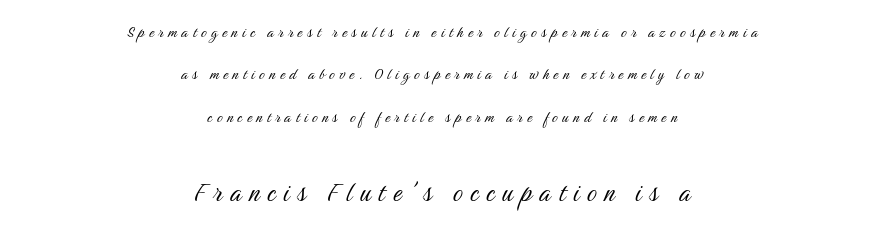
The image shows 31 px light, condensed sans-serif type; set centered, loose line spacing (2.36x), unusually wide letter spacing (+0.25 em), not underlined; the second (bottom) block is 1.72x larger; medium stroke contrast and a medium x-height.
